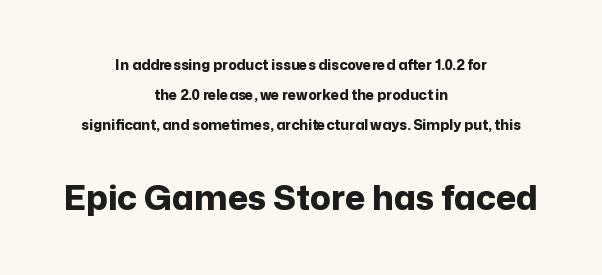
The image shows 34 px bold sans-serif type, upright; set centered, loose line spacing (2.16x), normal letter spacing, not underlined; the second (bottom) block is 2.43x larger; low stroke contrast and a medium x-height.
